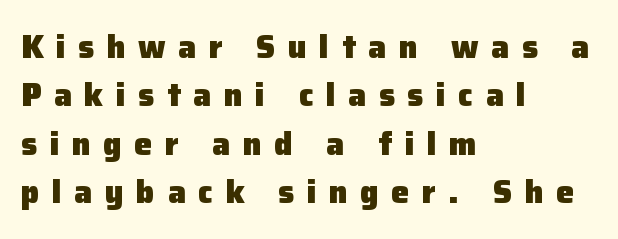
The image shows 32 px heavy sans-serif type, upright; set left-aligned, normal line spacing (1.51x), unusually wide letter spacing (+0.39 em), not underlined; low stroke contrast and a medium x-height.
